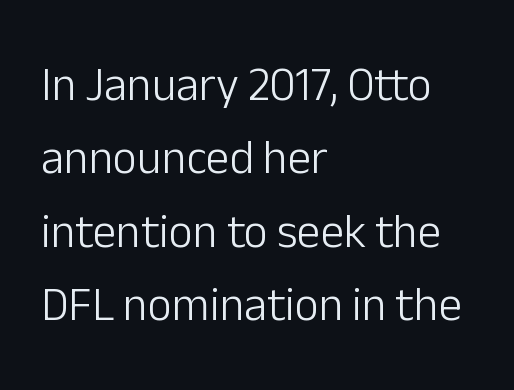
The image shows 47 px light sans-serif type, upright; set left-aligned, normal line spacing (1.56x), normal letter spacing, not underlined; low stroke contrast and a medium x-height.
